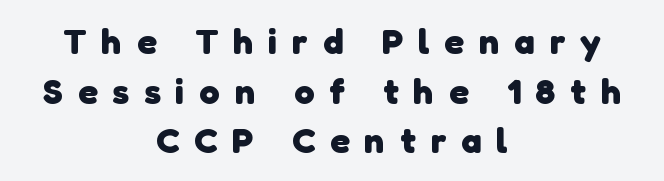
Beneath every word, the page is bare. A typesetter would call this leading conventional body-copy spacing. Grotesque or geometric, the face here clearly has no serifs. A student would call this center alignment; a typographer would say set centered.
